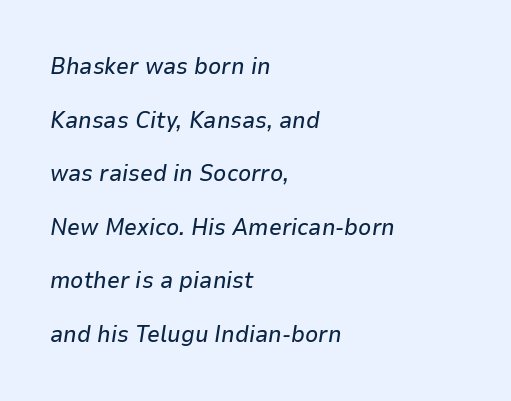
The image shows 23 px text type, italic (leaning right); set left-aligned, loose line spacing (2.33x), normal letter spacing, not underlined.
